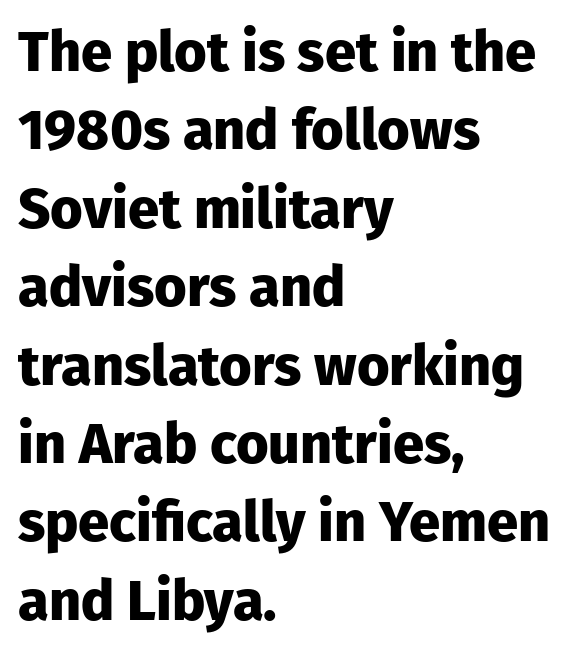
Q: Is the text bold? A: Yes.
Q: Is the text italic (slanted)? A: No, it is upright.
Q: Is the typeface a serif or a sans-serif typeface? A: Sans-serif.
Q: Is the text underlined? A: No.
Q: How is the paragraph aligned? A: Left-aligned.
Q: Is the spacing between letters normal or unusually wide? A: Normal.
Q: Is the spacing between lines tight, normal or loose? A: Normal.
Q: Width (condensed, normal, or wide)? A: Normal.
Q: Stroke contrast? A: Low.
Q: x-height? A: Medium.
Q: Monospaced? A: No.
